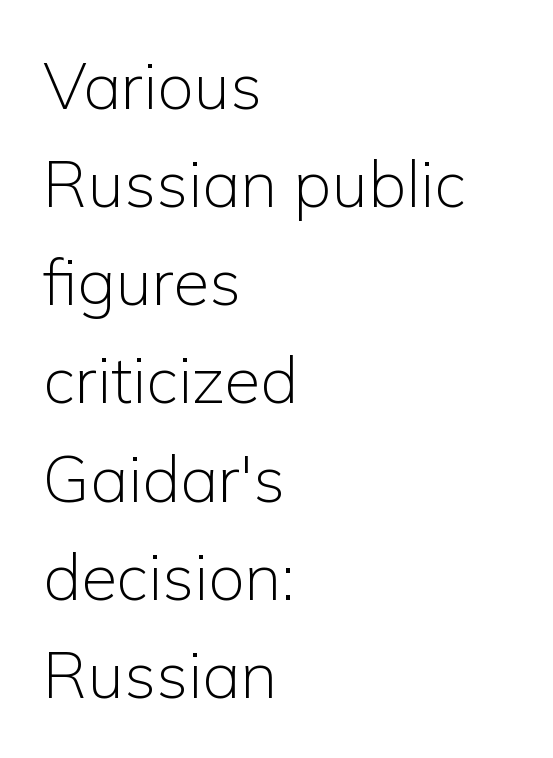
Q: Is the text bold? A: No.
Q: Is the text italic (slanted)? A: No, it is upright.
Q: Is the typeface a serif or a sans-serif typeface? A: Sans-serif.
Q: Is the text underlined? A: No.
Q: How is the paragraph aligned? A: Left-aligned.
Q: Is the spacing between letters normal or unusually wide? A: Normal.
Q: Is the spacing between lines tight, normal or loose? A: Normal.
Q: Width (condensed, normal, or wide)? A: Normal.
Q: Stroke contrast? A: Low.
Q: x-height? A: Medium.
Q: Monospaced? A: No.
